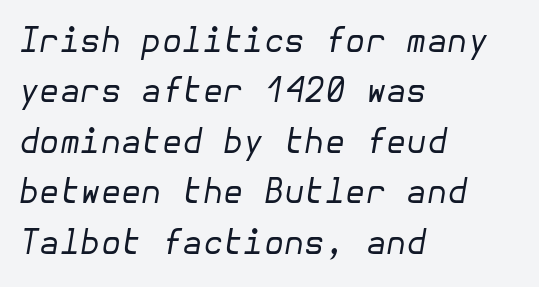
{"italic": "yes", "lean": "right", "slant_degrees": 10, "bold": "no", "weight": "regular", "width": "normal", "stroke_contrast": "low", "x_height": "medium", "underline": "no", "align": "left", "line_spacing": "normal", "line_spacing_ratio": 1.53, "letter_spacing": "normal", "letter_spacing_em": 0.0, "glyph_px": 33}
